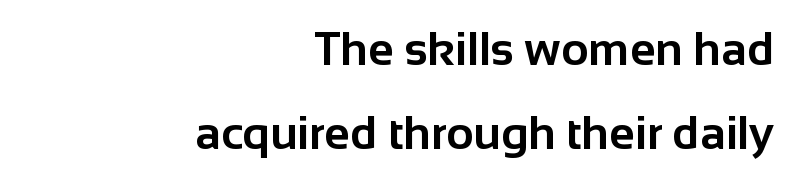
Q: Is the text bold? A: Yes.
Q: Is the text italic (slanted)? A: No, it is upright.
Q: Is the typeface a serif or a sans-serif typeface? A: Sans-serif.
Q: Is the text underlined? A: No.
Q: How is the paragraph aligned? A: Right-aligned.
Q: Is the spacing between letters normal or unusually wide? A: Normal.
Q: Width (condensed, normal, or wide)? A: Normal.
Q: Stroke contrast? A: Low.
Q: x-height? A: Medium.
Q: Monospaced? A: No.
